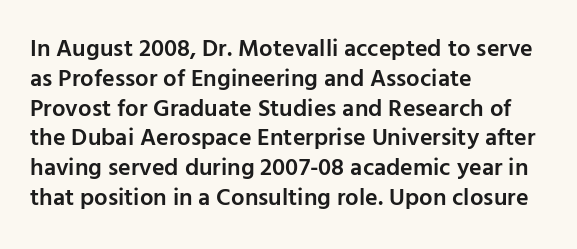
Q: Is the text bold? A: Semi-bold.
Q: Is the text italic (slanted)? A: No, it is upright.
Q: Is the text underlined? A: No.
Q: How is the paragraph aligned? A: Left-aligned.
Q: Is the spacing between letters normal or unusually wide? A: Normal.
